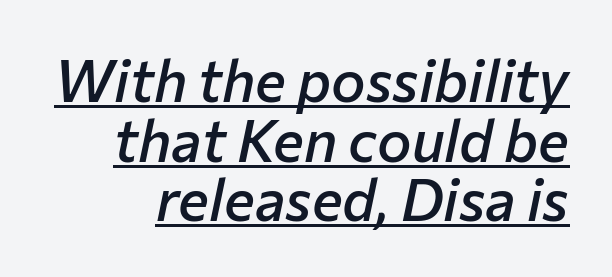
{"italic": "yes", "lean": "right", "slant_degrees": 12, "bold": "semi", "weight": "semibold", "width": "normal", "stroke_contrast": "low", "x_height": "medium", "monospaced": "no", "underline": "yes", "line_spacing": "tight", "line_spacing_ratio": 1.03, "letter_spacing": "normal", "letter_spacing_em": 0.0, "glyph_px": 58}
